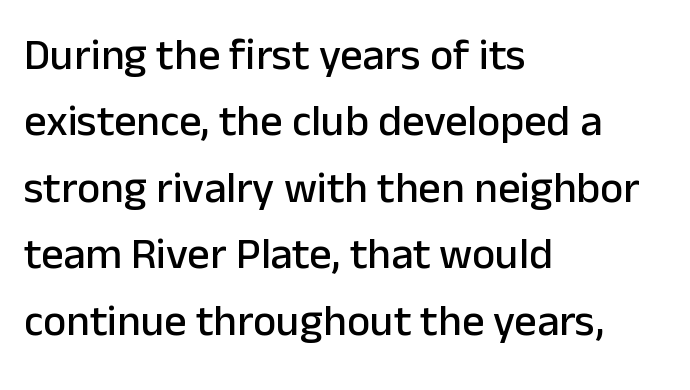
Q: Is the text italic (slanted)? A: No, it is upright.
Q: Is the typeface a serif or a sans-serif typeface? A: Sans-serif.
Q: Is the text underlined? A: No.
Q: How is the paragraph aligned? A: Left-aligned.
Q: Is the spacing between letters normal or unusually wide? A: Normal.
Q: Is the spacing between lines tight, normal or loose? A: Normal.
Q: Width (condensed, normal, or wide)? A: Normal.
Q: Stroke contrast? A: Low.
Q: x-height? A: Medium.
Q: Monospaced? A: No.
